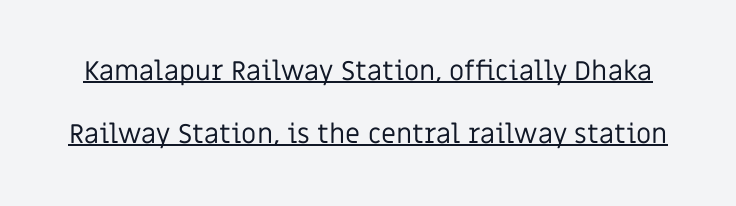
This sample uses plain, unmodified letter spacing. The letters stand upright; this is a roman face. Is there much room between lines? Yes — plenty of vertical air separates them. No chunkiness to these letters — they're not bold. The rendering uses the underline text-decoration.
